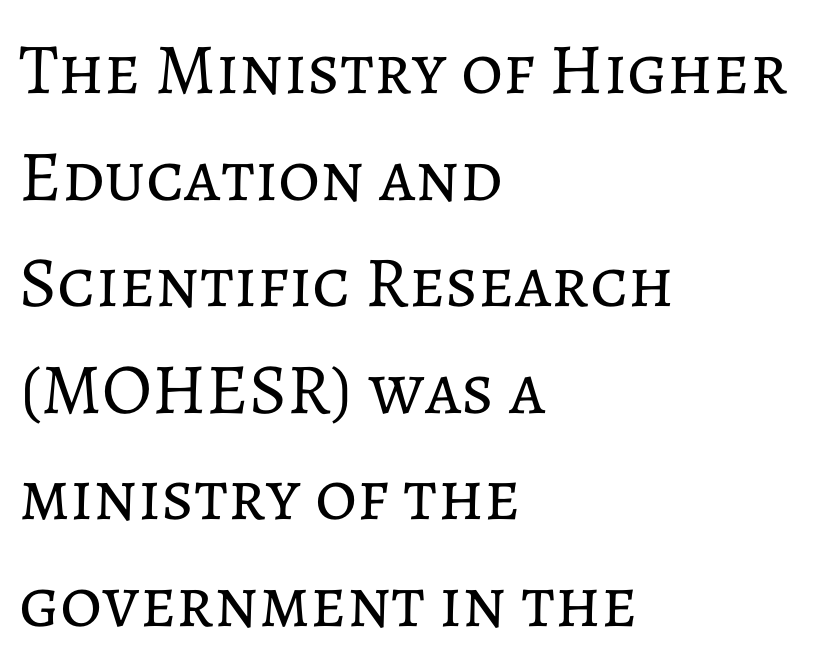
Q: Is the text bold? A: No.
Q: Is the text italic (slanted)? A: No, it is upright.
Q: Is the text underlined? A: No.
Q: How is the paragraph aligned? A: Left-aligned.
Q: Is the spacing between letters normal or unusually wide? A: Normal.
Q: Is the spacing between lines tight, normal or loose? A: Normal.
Q: Width (condensed, normal, or wide)? A: Normal.
Q: Stroke contrast? A: Low.
Q: x-height? A: Medium.
Q: Monospaced? A: No.
